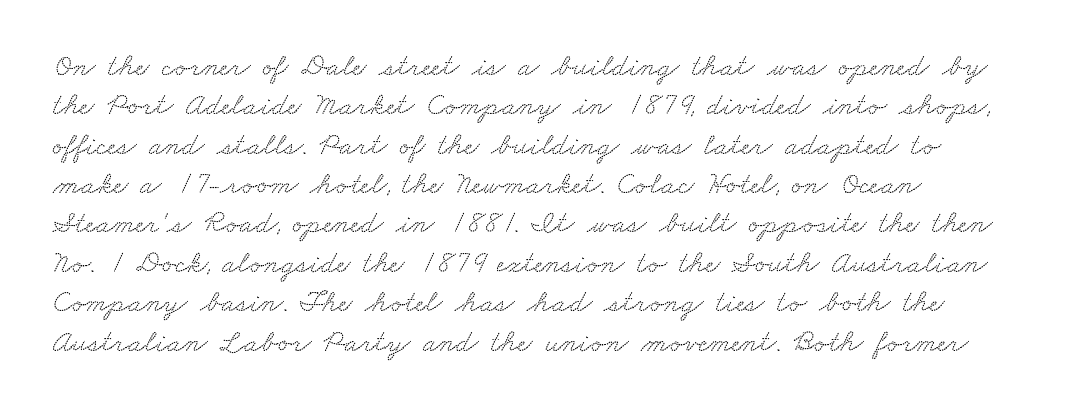
The image shows 31 px wide type; set left-aligned, normal line spacing (1.27x), normal letter spacing, not underlined; low stroke contrast and a small x-height.
